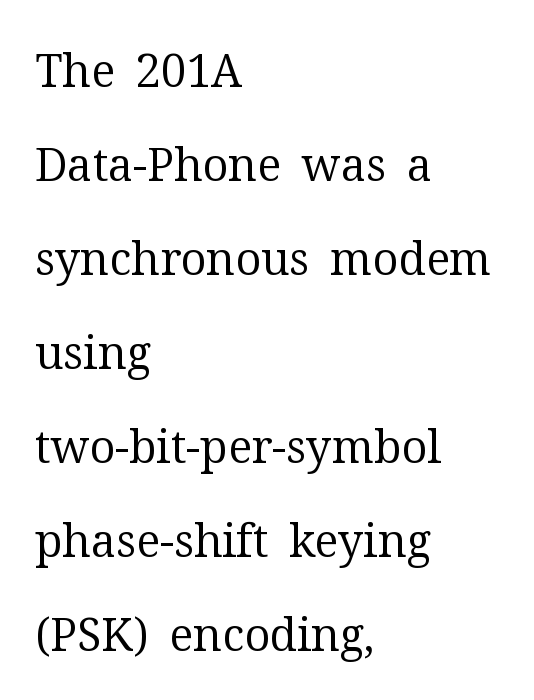
Q: Is the text bold? A: No.
Q: Is the text italic (slanted)? A: No, it is upright.
Q: Is the typeface a serif or a sans-serif typeface? A: Serif.
Q: Is the text underlined? A: No.
Q: How is the paragraph aligned? A: Left-aligned.
Q: Is the spacing between letters normal or unusually wide? A: Normal.
Q: Is the spacing between lines tight, normal or loose? A: Loose.
Q: Width (condensed, normal, or wide)? A: Normal.
Q: Stroke contrast? A: Medium.
Q: x-height? A: Medium.
Q: Monospaced? A: No.
